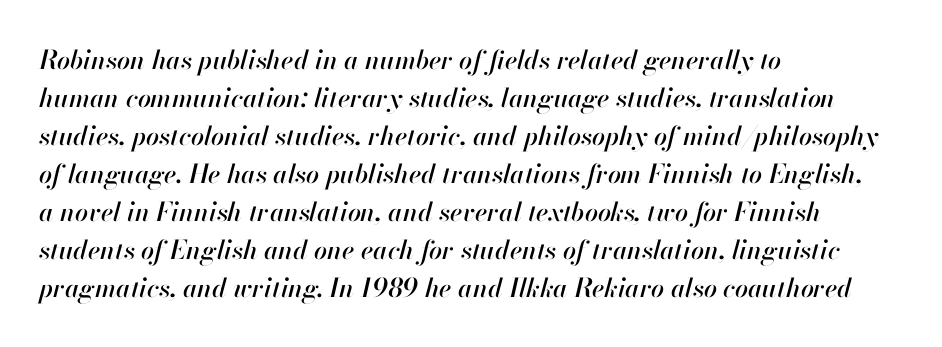
Q: Is the text italic (slanted)? A: Yes, it leans right by about 13 degrees.
Q: Is the text underlined? A: No.
Q: How is the paragraph aligned? A: Left-aligned.
Q: Is the spacing between letters normal or unusually wide? A: Normal.
Q: Is the spacing between lines tight, normal or loose? A: Normal.
